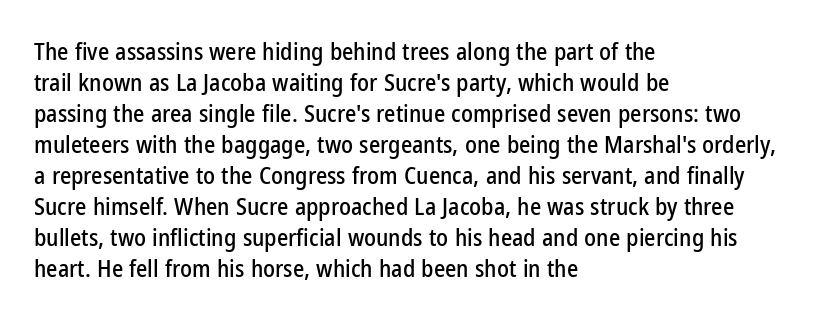
The image shows 24 px text type, upright; set left-aligned, normal line spacing (1.29x), normal letter spacing, not underlined.
